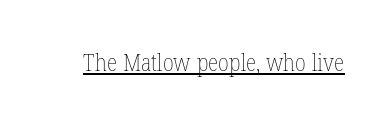
Q: Is the text bold? A: No.
Q: Is the text italic (slanted)? A: No, it is upright.
Q: Is the text underlined? A: Yes.
Q: Is the spacing between letters normal or unusually wide? A: Normal.
